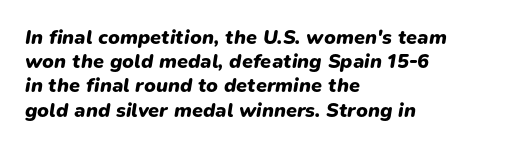
The image shows 20 px bold type, italic (leaning right); set left-aligned, line spacing 1.21x, normal letter spacing, not underlined.
